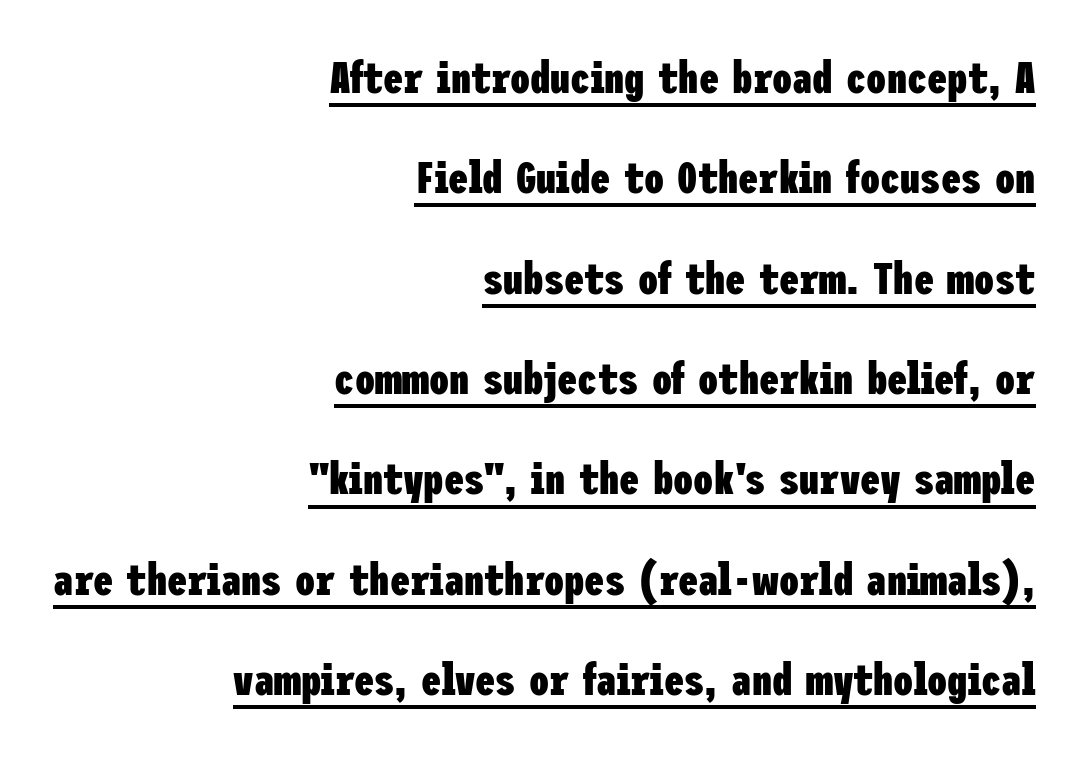
The axis of the letterforms is exactly vertical. Look at the stroke-to-counter ratio: heavy, a bold. A great deal of white space separates one row of letters from the next. Words appear dense and cohesive because spacing is normal. No feet cap the strokes, marking this as sans-serif type.
